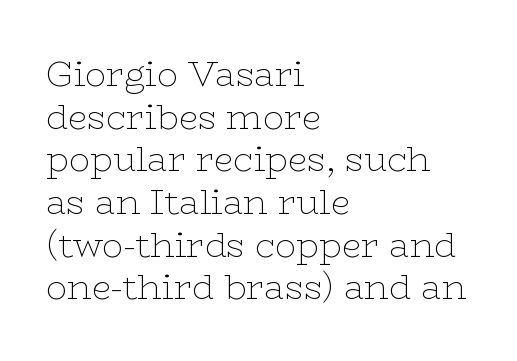
The image shows 35 px thin, wide serif type, upright; set left-aligned, line spacing 1.22x, normal letter spacing, not underlined; low stroke contrast and a medium x-height.
